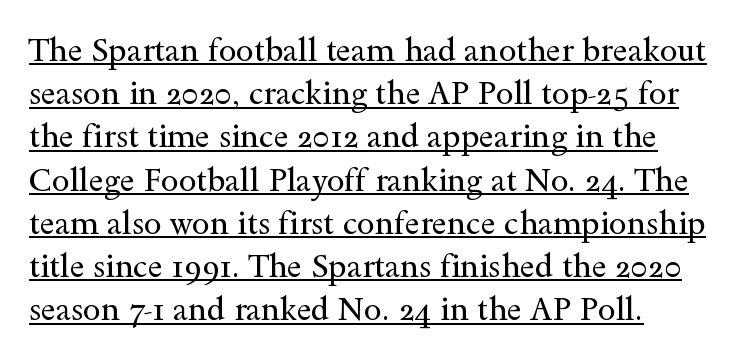
The image shows 32 px regular-weight, wide serif type, upright; set normal line spacing (1.35x), normal letter spacing, underlined; a small x-height.
